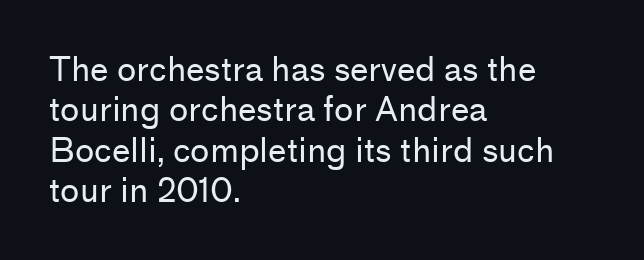
Q: Is the text bold? A: No.
Q: Is the text italic (slanted)? A: No, it is upright.
Q: Is the typeface a serif or a sans-serif typeface? A: Sans-serif.
Q: Is the text underlined? A: No.
Q: How is the paragraph aligned? A: Left-aligned.
Q: Is the spacing between letters normal or unusually wide? A: Normal.
Q: Width (condensed, normal, or wide)? A: Normal.
Q: Stroke contrast? A: Low.
Q: x-height? A: Medium.
Q: Monospaced? A: No.
